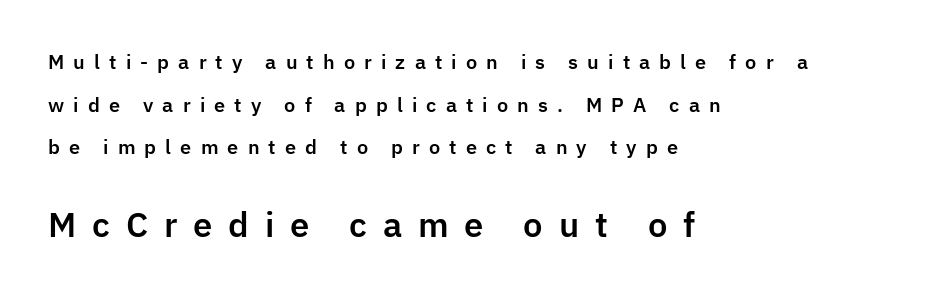
Q: Is the text italic (slanted)? A: No, it is upright.
Q: Is the typeface a serif or a sans-serif typeface? A: Sans-serif.
Q: Is the text underlined? A: No.
Q: How is the paragraph aligned? A: Left-aligned.
Q: Is the spacing between letters normal or unusually wide? A: Unusually wide.
Q: Is the spacing between lines tight, normal or loose? A: Loose.
Q: Which block of text is set in a larger size, the first (top) or the second (bottom)? A: The second (bottom) one.
Q: Width (condensed, normal, or wide)? A: Normal.
Q: Stroke contrast? A: Low.
Q: x-height? A: Medium.
Q: Monospaced? A: No.
